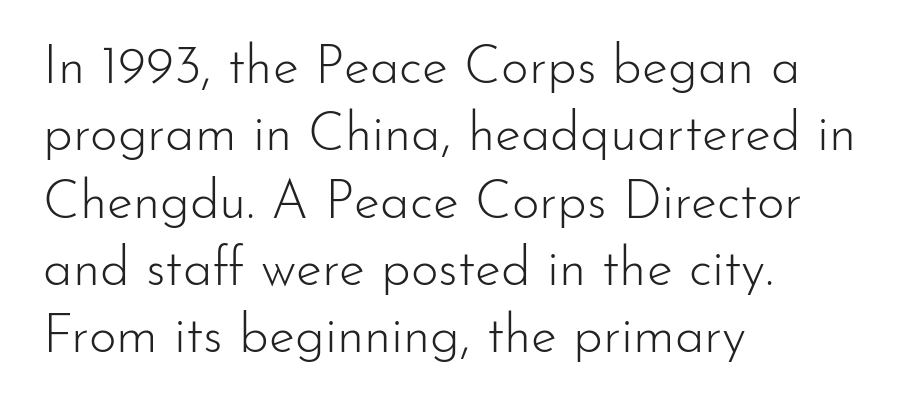
The image shows 53 px light sans-serif type, upright; set left-aligned, normal line spacing (1.27x), normal letter spacing, not underlined; low stroke contrast and a small x-height.
